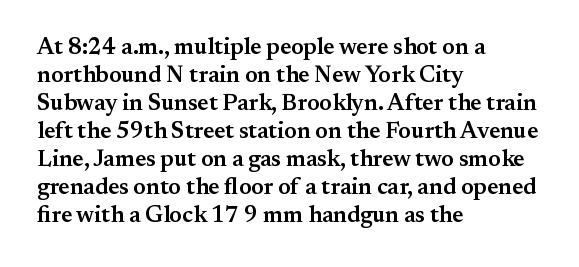
{"italic": "no", "bold": "semi", "underline": "no", "align": "left", "line_spacing_ratio": 1.22, "letter_spacing": "normal", "letter_spacing_em": 0.0, "glyph_px": 23}
